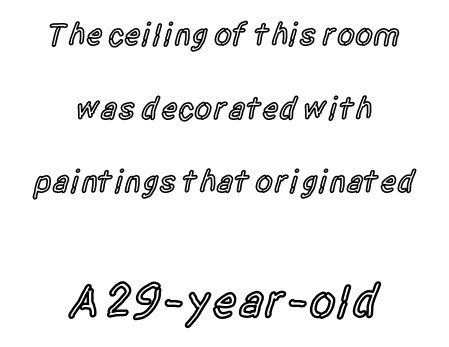
The image shows 48 px semibold, condensed sans-serif type; set centered, loose line spacing (2.3x), normal letter spacing, not underlined; the second (bottom) block is 1.5x larger; a large x-height.
